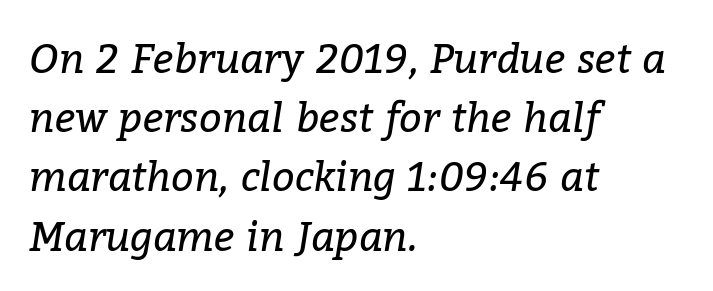
Q: Is the text bold? A: No.
Q: Is the text italic (slanted)? A: Yes, it leans right by about 9 degrees.
Q: Is the typeface a serif or a sans-serif typeface? A: Serif.
Q: Is the text underlined? A: No.
Q: How is the paragraph aligned? A: Left-aligned.
Q: Is the spacing between letters normal or unusually wide? A: Normal.
Q: Is the spacing between lines tight, normal or loose? A: Normal.
Q: Width (condensed, normal, or wide)? A: Normal.
Q: Stroke contrast? A: Low.
Q: x-height? A: Medium.
Q: Monospaced? A: No.
